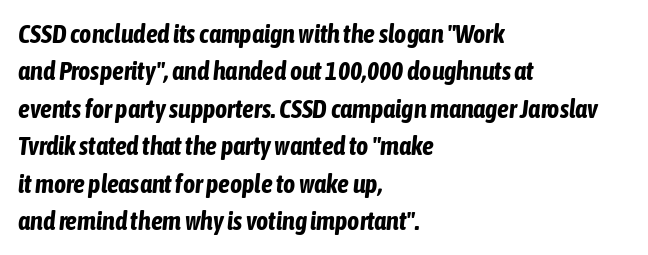
{"italic": "yes", "lean": "right", "slant_degrees": 6, "bold": "yes", "underline": "no", "align": "left", "line_spacing": "normal", "line_spacing_ratio": 1.44, "letter_spacing": "normal", "letter_spacing_em": 0.0, "glyph_px": 26}
